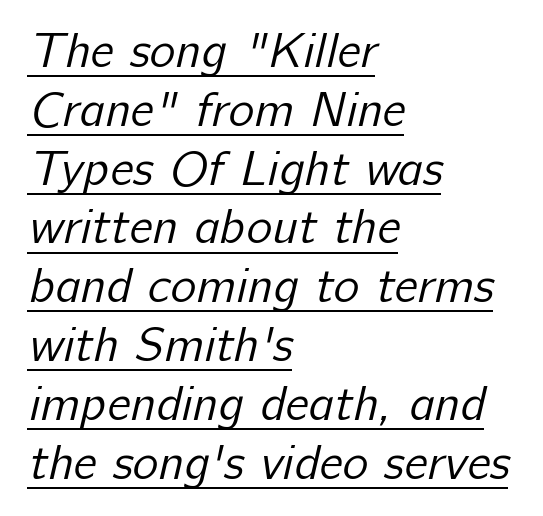
The image shows 49 px regular-weight sans-serif type; set left-aligned, line spacing 1.2x, normal letter spacing, underlined; low stroke contrast and a medium x-height.
